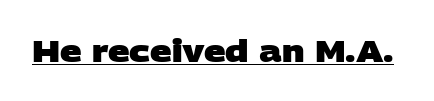
The image shows 30 px heavy, wide sans-serif type; set normal letter spacing, underlined; low stroke contrast and a large x-height.
